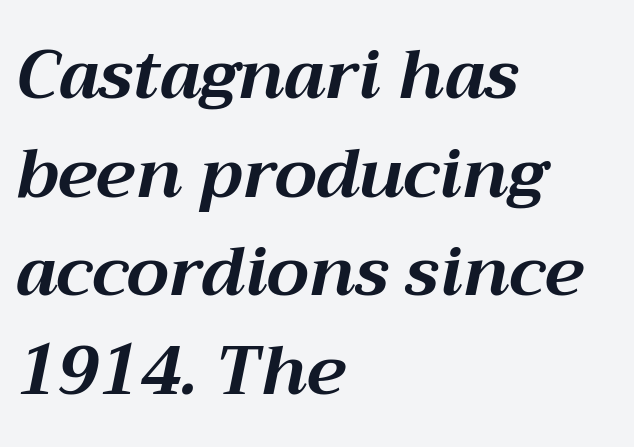
The image shows 68 px bold type, italic (leaning right); set left-aligned, normal line spacing (1.45x), normal letter spacing, not underlined; medium stroke contrast and a medium x-height.
